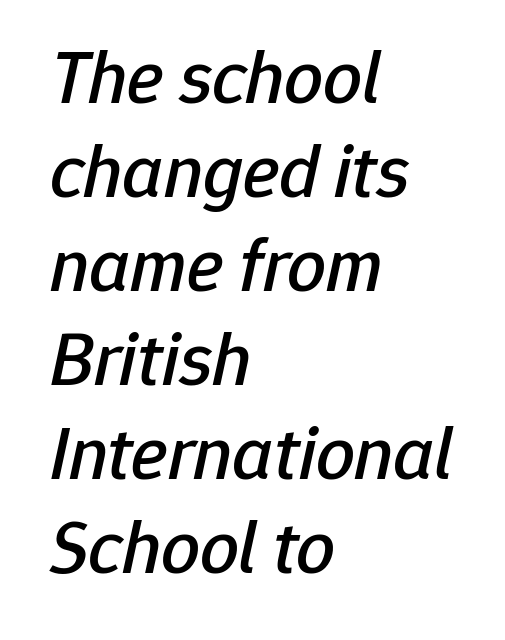
Looks like regular typesetting: each glyph gets only the width it needs. The lines are quadded left. The text carries the slant typical of an italic or oblique font. Tracking here is standard; glyphs follow each other at the usual distance. Underlining? Definitely not there.
